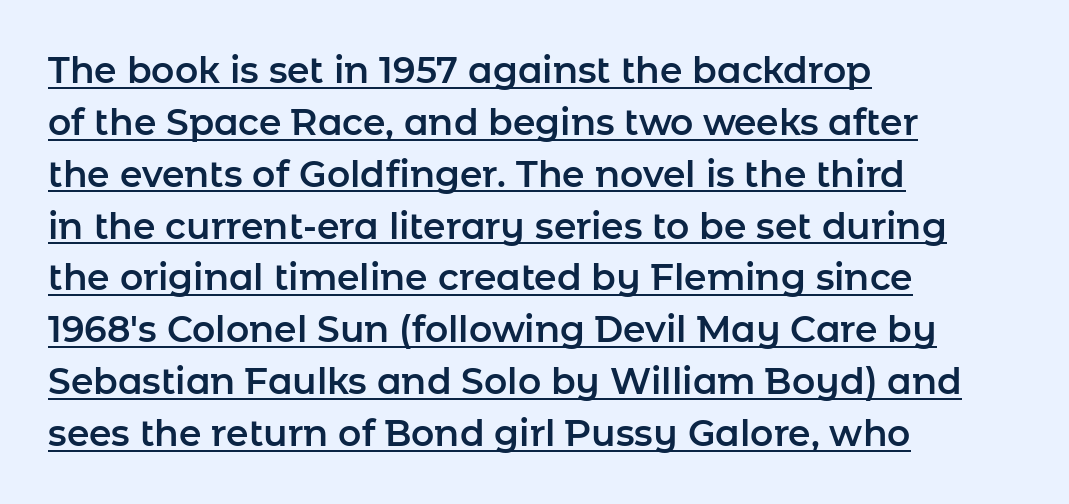
The image shows 36 px sans-serif type, upright; set left-aligned, normal line spacing (1.44x), normal letter spacing, underlined; low stroke contrast and a medium x-height.
